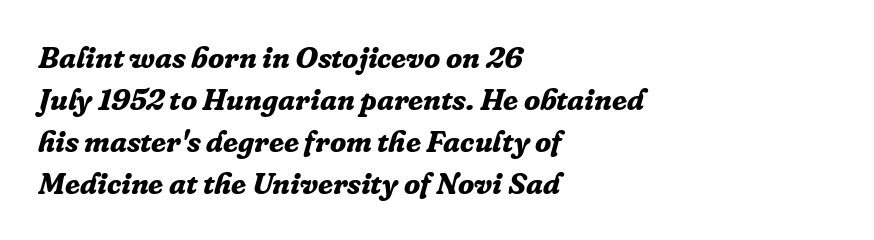
Observe the serifs anchoring each vertical stroke in this sample. The rows are spaced the way most documents space them. The rendering uses natural spacing where letterforms have individual widths. This sample uses plain, unmodified letter spacing.
